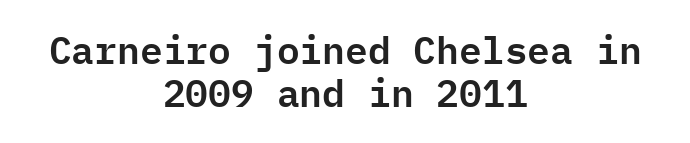
Q: Is the text italic (slanted)? A: No, it is upright.
Q: Is the typeface a serif or a sans-serif typeface? A: Sans-serif.
Q: Is the text underlined? A: No.
Q: How is the paragraph aligned? A: Centered.
Q: Is the spacing between letters normal or unusually wide? A: Normal.
Q: Is the spacing between lines tight, normal or loose? A: Tight.
Q: Width (condensed, normal, or wide)? A: Normal.
Q: Stroke contrast? A: Low.
Q: x-height? A: Medium.
Q: Monospaced? A: Yes.
